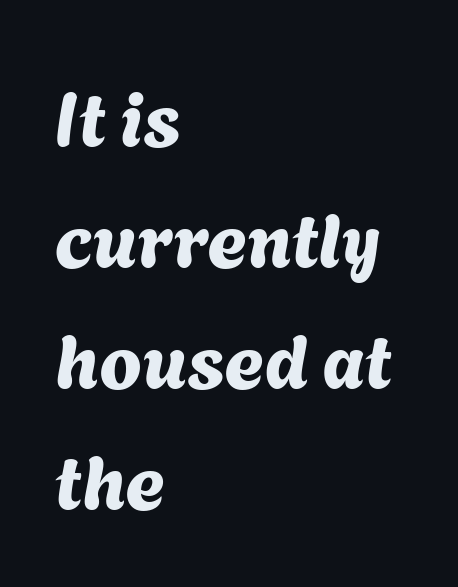
The image shows 76 px sans-serif type; set left-aligned, normal line spacing (1.59x), normal letter spacing, not underlined; medium stroke contrast and a medium x-height.
